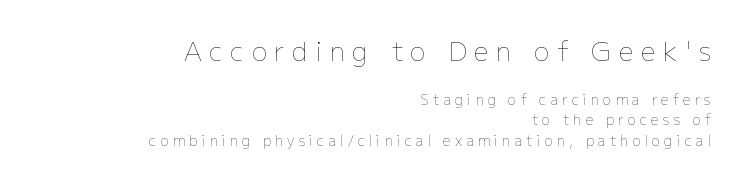
The cut favours lightness, reaching ordinary text weight at its darkest. Type size steps down from the first block to the second. Inter-character spacing is expanded well beyond the font's built-in metrics. Rule under the text: the space is simply empty. Horizontally, the lines are justified to the trailing edge only.
